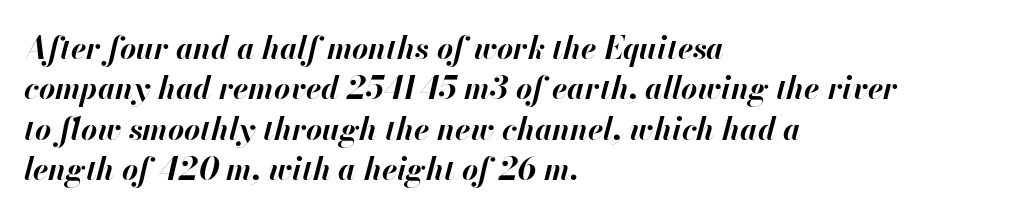
{"italic": "yes", "lean": "right", "slant_degrees": 13, "bold": "yes", "weight": "bold", "width": "normal", "stroke_contrast": "high", "x_height": "small", "monospaced": "no", "underline": "no", "align": "left", "line_spacing": "normal", "line_spacing_ratio": 1.3, "letter_spacing": "normal", "letter_spacing_em": 0.0, "glyph_px": 31}
